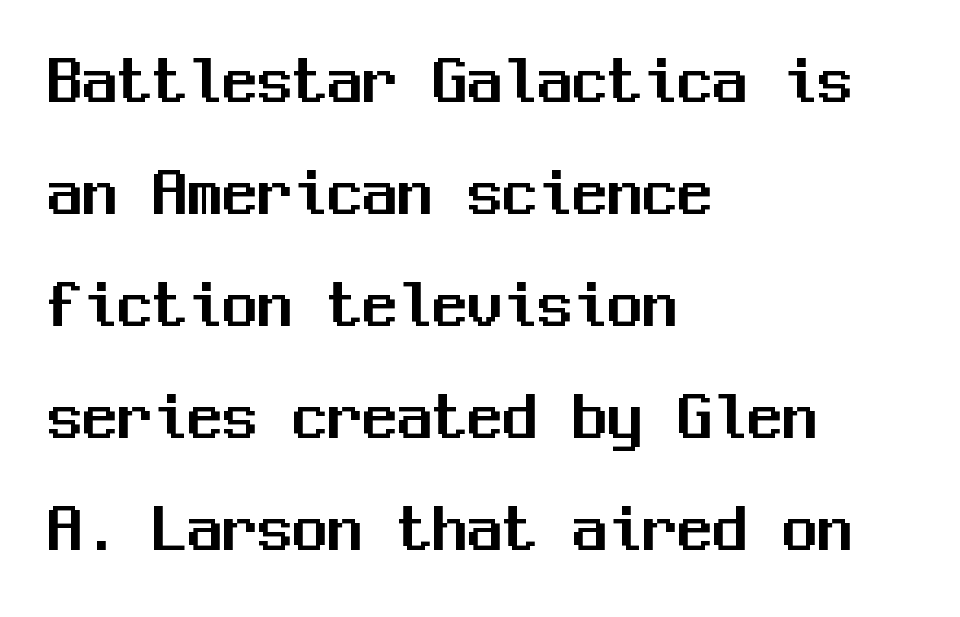
{"serif": "no", "italic": "no", "width": "normal", "stroke_contrast": "medium", "x_height": "medium", "monospaced": "yes", "underline": "no", "align": "left", "line_spacing": "normal", "line_spacing_ratio": 1.6, "letter_spacing": "normal", "letter_spacing_em": 0.0, "glyph_px": 70}
